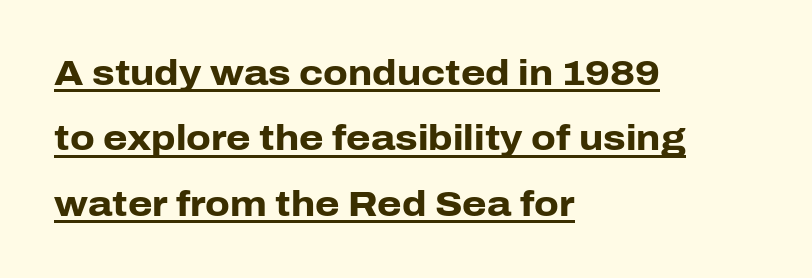
Q: Is the text bold? A: Yes.
Q: Is the text italic (slanted)? A: No, it is upright.
Q: Is the typeface a serif or a sans-serif typeface? A: Sans-serif.
Q: Is the text underlined? A: Yes.
Q: How is the paragraph aligned? A: Left-aligned.
Q: Is the spacing between letters normal or unusually wide? A: Normal.
Q: Width (condensed, normal, or wide)? A: Normal.
Q: Stroke contrast? A: Low.
Q: x-height? A: Medium.
Q: Monospaced? A: No.
